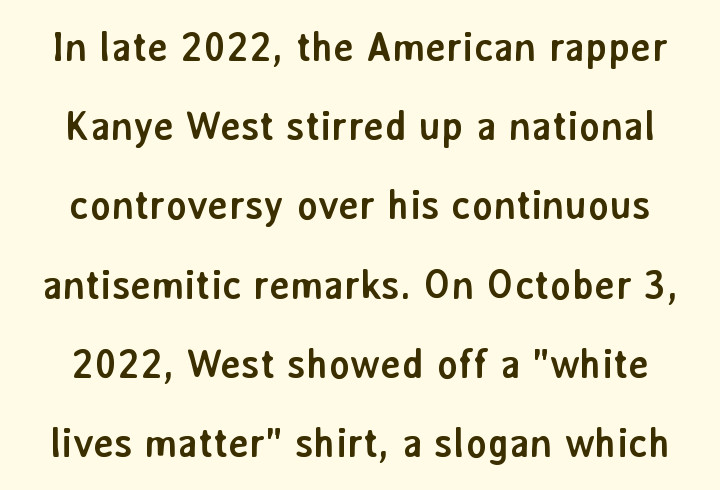
The image shows 40 px semibold sans-serif type, upright; set loose line spacing (1.98x), normal letter spacing, not underlined; low stroke contrast and a medium x-height.
